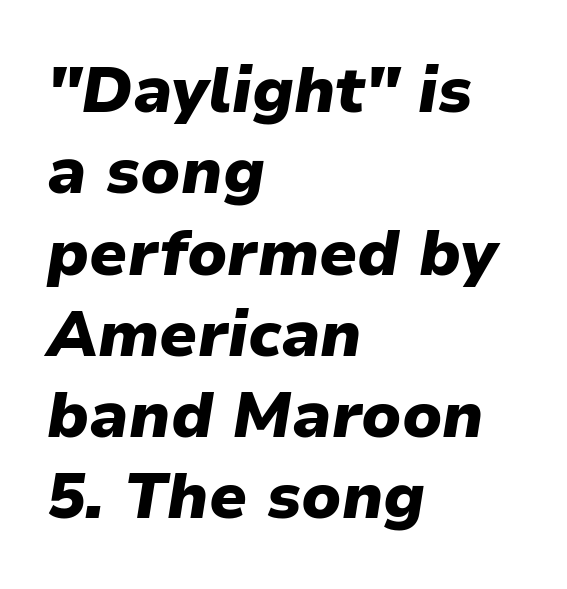
{"italic": "yes", "lean": "right", "slant_degrees": 9, "bold": "yes", "weight": "heavy", "width": "normal", "stroke_contrast": "low", "x_height": "medium", "monospaced": "no", "underline": "no", "align": "left", "line_spacing": "normal", "line_spacing_ratio": 1.27, "letter_spacing": "normal", "letter_spacing_em": 0.0, "glyph_px": 64}
